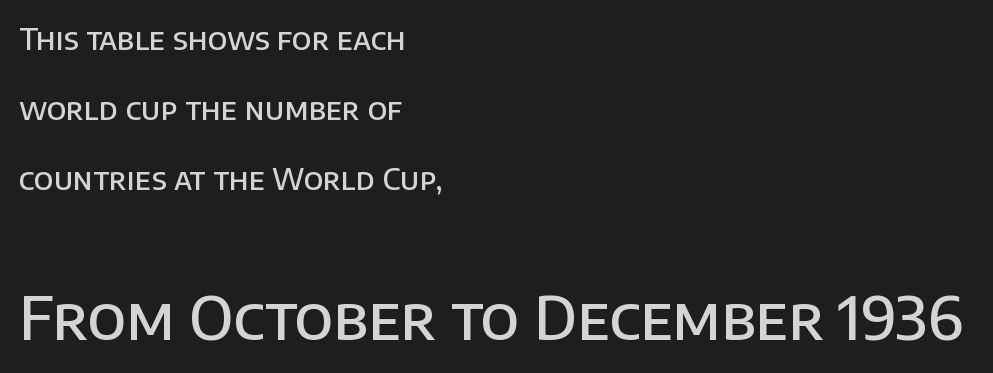
I'd call this a sans setting — the letters go barefoot. Ordinary non-slanted type is in use. This sample trades compactness for vertical openness between lines. The paragraph has a hard left edge and a soft right edge.
